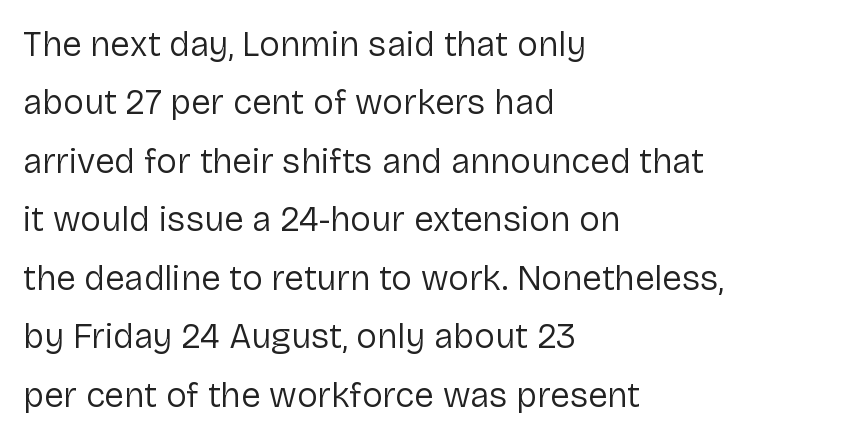
Baseline-to-baseline distance is the conventional proportion of letter height. Italic: no, the glyphs are upright roman. Descender tails drop into unmarked territory. The rendering keeps characters at their native spacing. Typographically, this falls in the sans-serif category. Counters stay open thanks to moderate or lighter strokes.
